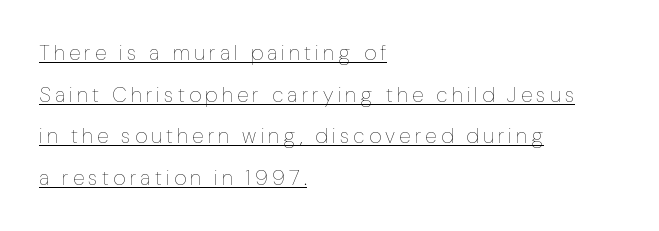
The face used here appears with an underline applied. Weight: not bold — regular or lighter. Do the letters lean? They stand straight. Words appear elongated and porous because spacing is wide.
